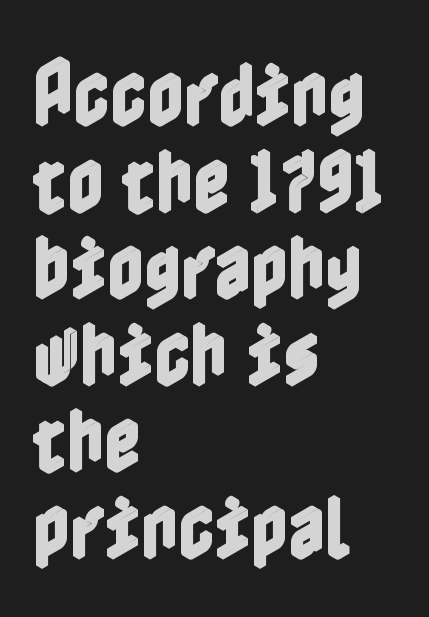
Words appear dense and cohesive because spacing is normal. The words here are not underlined. This sample uses an upright cut, with every glyph sitting square on the baseline. All the whitespace from short lines collects on the right.
